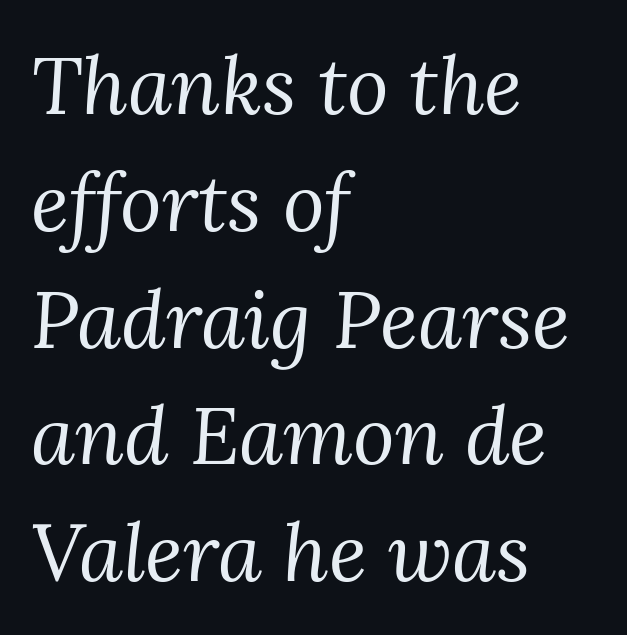
Q: Is the text bold? A: No.
Q: Is the text italic (slanted)? A: Yes, it leans right by about 3 degrees.
Q: Is the typeface a serif or a sans-serif typeface? A: Serif.
Q: Is the text underlined? A: No.
Q: How is the paragraph aligned? A: Left-aligned.
Q: Is the spacing between letters normal or unusually wide? A: Normal.
Q: Is the spacing between lines tight, normal or loose? A: Normal.
Q: Width (condensed, normal, or wide)? A: Normal.
Q: Stroke contrast? A: Medium.
Q: x-height? A: Medium.
Q: Monospaced? A: No.
